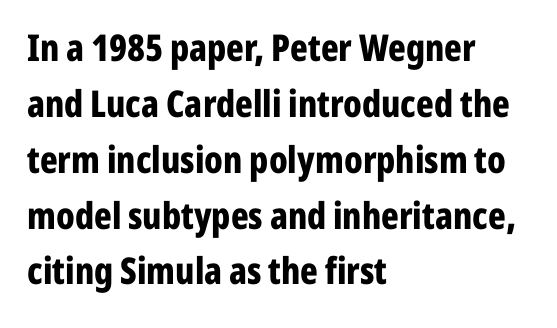
{"serif": "no", "italic": "no", "bold": "yes", "weight": "bold", "width": "condensed", "stroke_contrast": "low", "x_height": "medium", "monospaced": "no", "underline": "no", "align": "left", "line_spacing": "normal", "line_spacing_ratio": 1.51, "letter_spacing": "normal", "letter_spacing_em": 0.0, "glyph_px": 37}
